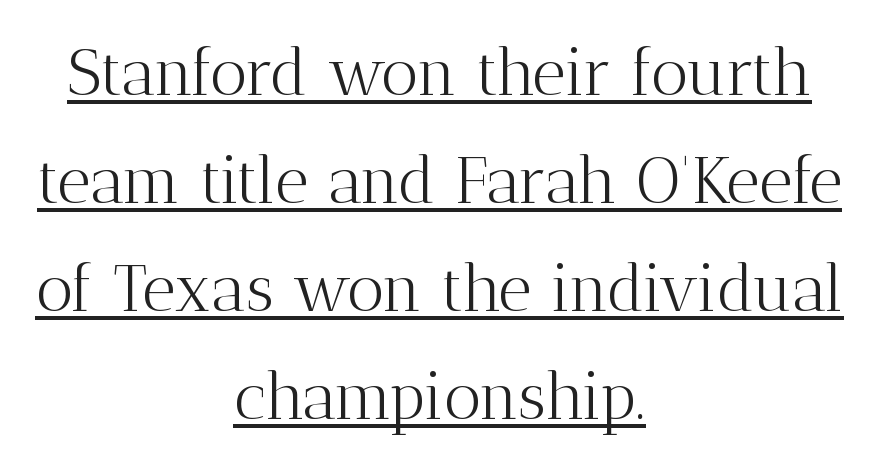
The image shows 65 px light serif type, upright; set centered, normal line spacing (1.66x), normal letter spacing, underlined; medium stroke contrast and a medium x-height.
